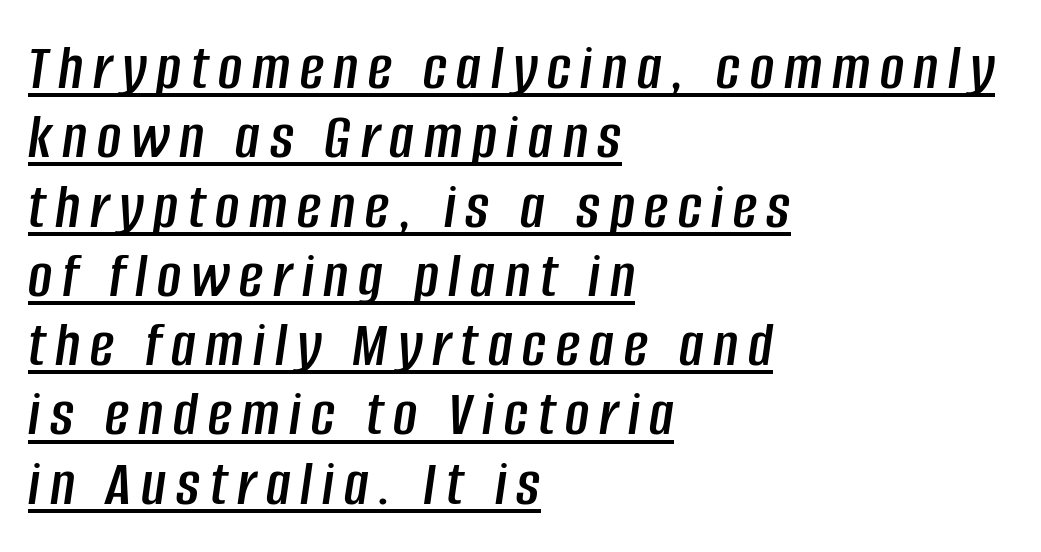
Q: Is the text italic (slanted)? A: Yes, it leans right by about 8 degrees.
Q: Is the text underlined? A: Yes.
Q: How is the paragraph aligned? A: Left-aligned.
Q: Is the spacing between lines tight, normal or loose? A: Tight.
Q: Width (condensed, normal, or wide)? A: Condensed.
Q: Stroke contrast? A: Low.
Q: x-height? A: Large.
Q: Monospaced? A: No.
